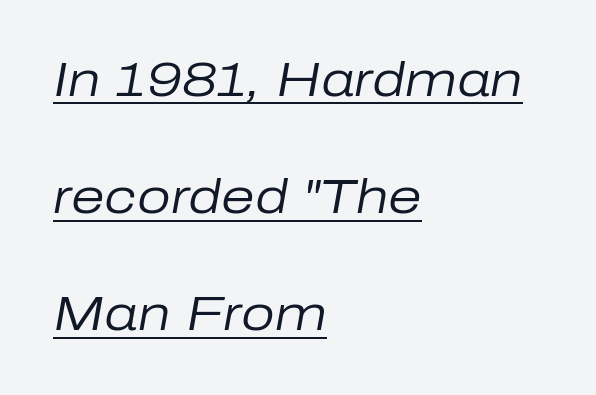
{"italic": "yes", "lean": "right", "slant_degrees": 10, "bold": "no", "weight": "regular", "width": "normal", "stroke_contrast": "low", "x_height": "medium", "monospaced": "no", "underline": "yes", "align": "left", "line_spacing": "loose", "line_spacing_ratio": 2.44, "letter_spacing": "normal", "letter_spacing_em": 0.0, "glyph_px": 48}
